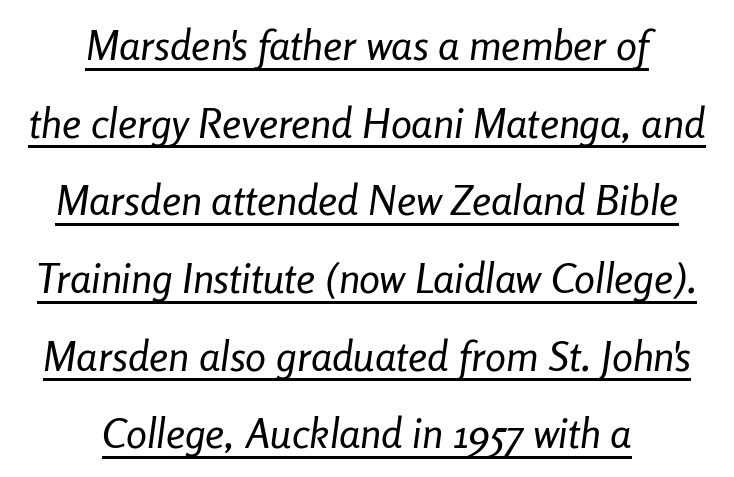
{"italic": "yes", "lean": "right", "slant_degrees": 8, "bold": "no", "weight": "regular", "width": "condensed", "stroke_contrast": "low", "x_height": "medium", "monospaced": "no", "underline": "yes", "align": "center", "line_spacing_ratio": 1.85, "letter_spacing": "normal", "letter_spacing_em": 0.0, "glyph_px": 42}
